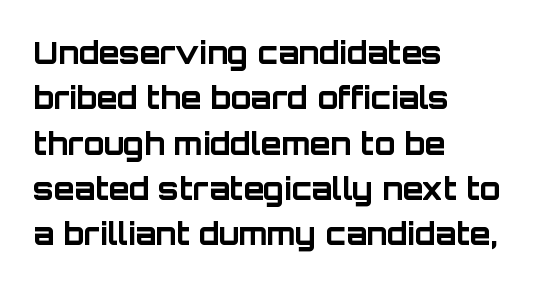
Left-aligned paragraph, ragged on the right. You can tell it's not italic because the verticals are truly vertical. I'd call this a sans setting — the letters go barefoot. There is no visible air inserted between adjacent glyphs. The block of text has a typical density, with ordinary space between rows.
